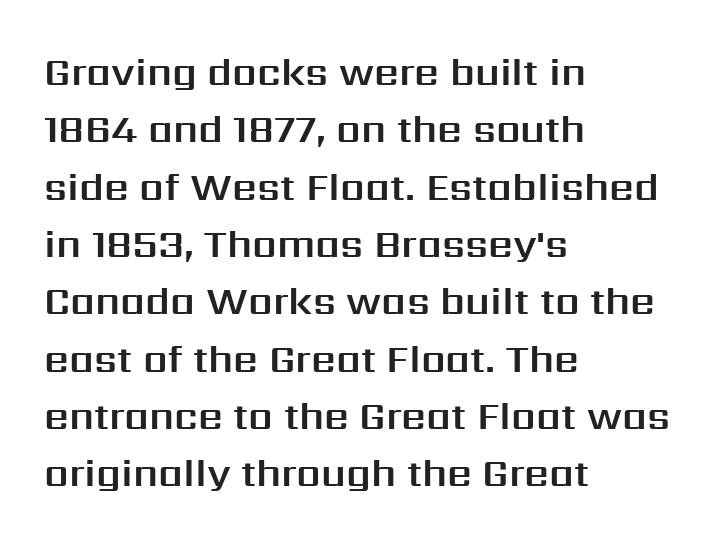
The image shows 39 px sans-serif type, upright; set left-aligned, normal line spacing (1.47x), normal letter spacing, not underlined; medium stroke contrast and a medium x-height.
